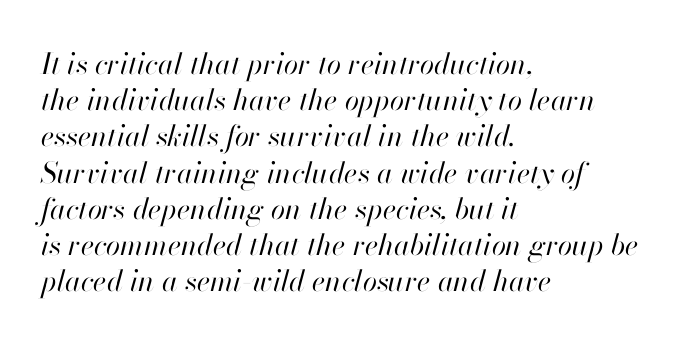
The image shows 29 px regular-weight type, italic (leaning right); set left-aligned, normal line spacing (1.25x), normal letter spacing, not underlined; high stroke contrast and a small x-height.
